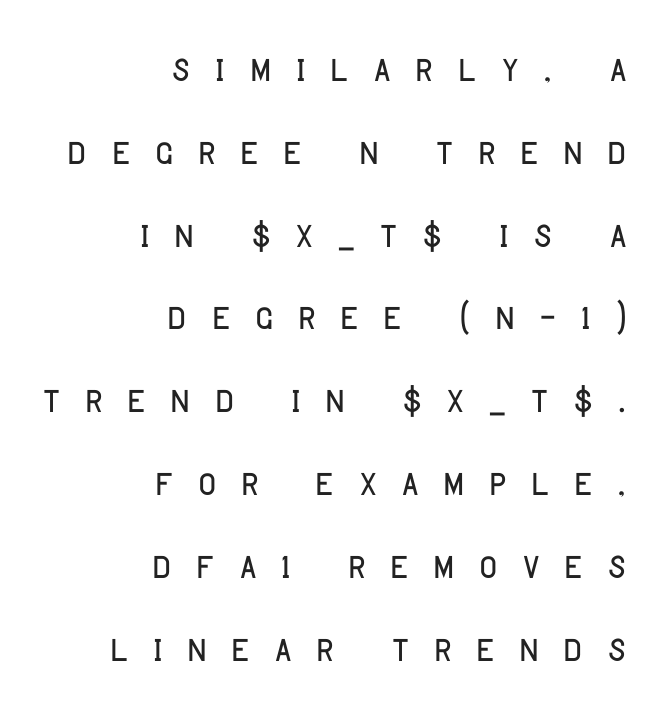
This sample uses expanded letter spacing, leaving extra air between glyphs. Caption: multi-line text, flush right, ragged left. Looks like regular typesetting: each glyph gets only the width it needs. Tall strokes in this sample are plumb rather than angled.
